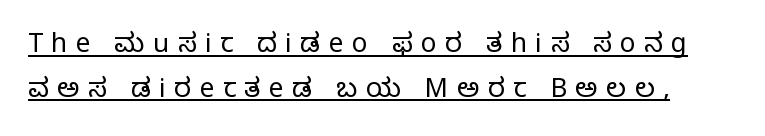
The image shows 26 px text type, upright; set line spacing 1.72x, unusually wide letter spacing (+0.33 em), underlined.
